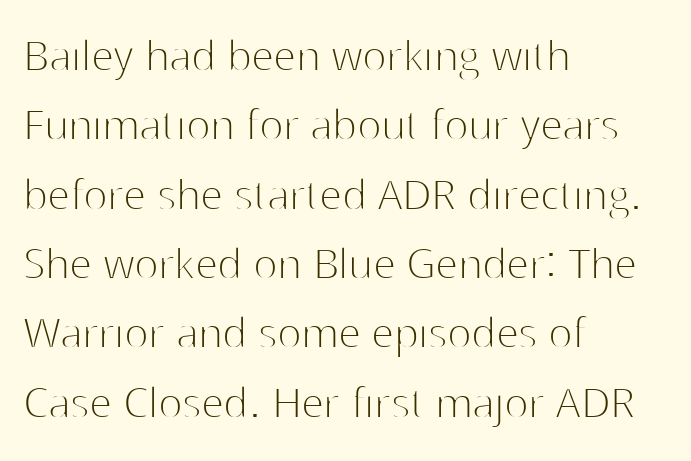
Q: Is the text bold? A: No.
Q: Is the text italic (slanted)? A: No, it is upright.
Q: Is the typeface a serif or a sans-serif typeface? A: Sans-serif.
Q: Is the text underlined? A: No.
Q: How is the paragraph aligned? A: Left-aligned.
Q: Is the spacing between letters normal or unusually wide? A: Normal.
Q: Is the spacing between lines tight, normal or loose? A: Normal.
Q: Width (condensed, normal, or wide)? A: Normal.
Q: Stroke contrast? A: High.
Q: x-height? A: Medium.
Q: Monospaced? A: No.
